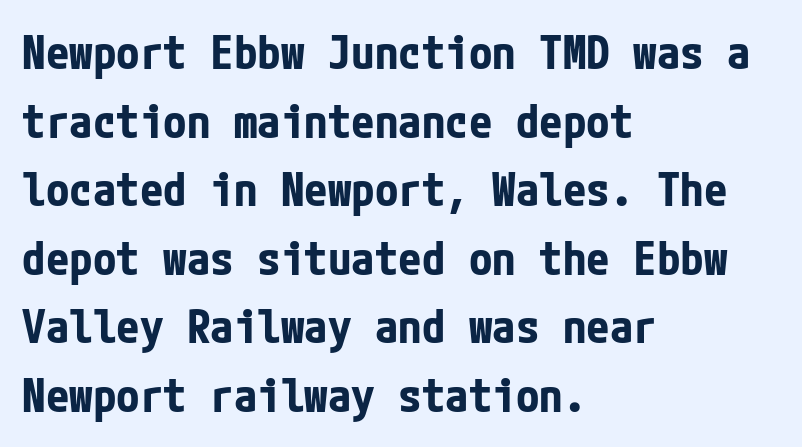
Q: Is the text bold? A: Yes.
Q: Is the text italic (slanted)? A: No, it is upright.
Q: Is the typeface a serif or a sans-serif typeface? A: Sans-serif.
Q: Is the text underlined? A: No.
Q: How is the paragraph aligned? A: Left-aligned.
Q: Is the spacing between letters normal or unusually wide? A: Normal.
Q: Is the spacing between lines tight, normal or loose? A: Normal.
Q: Width (condensed, normal, or wide)? A: Condensed.
Q: Stroke contrast? A: Low.
Q: x-height? A: Medium.
